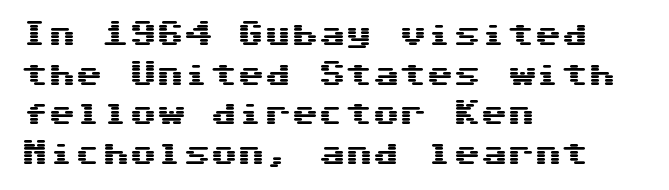
The image shows 27 px text type, upright; set left-aligned, normal line spacing (1.47x), normal letter spacing, not underlined.
